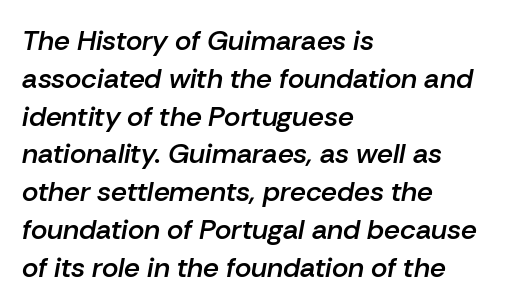
The font's italic variant was chosen for this text. Horizontally, the lines are justified to the leading edge only. Caption: semibold face, moderately heavy strokes. Proportional: the letters do not fall into vertical columns. Tracking here is standard; glyphs follow each other at the usual distance.
